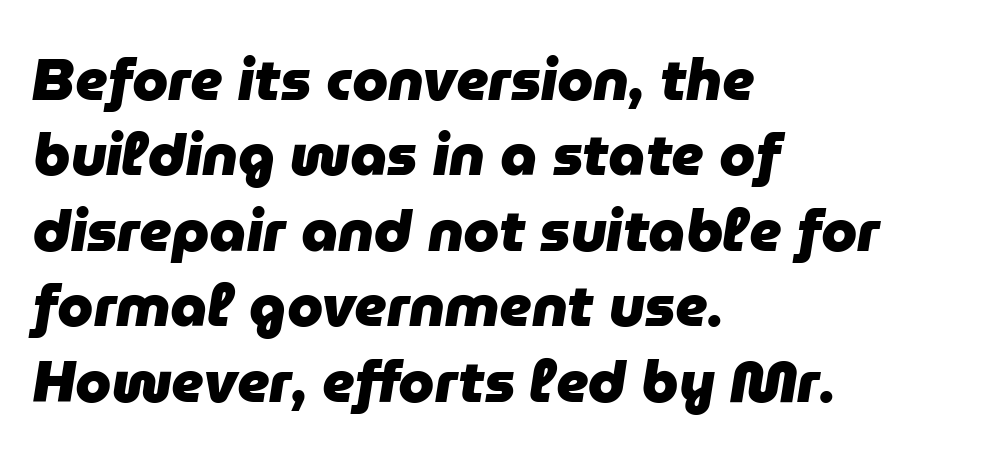
Descender tails drop into unmarked territory. Quick note: italic. The space between consecutive lines is moderate. Is the letter spacing exaggerated? No — it looks like the ordinary default. Does the copy run flush right? No — it runs flush left. The rendering uses a bold face; every stroke is thick and dark.
